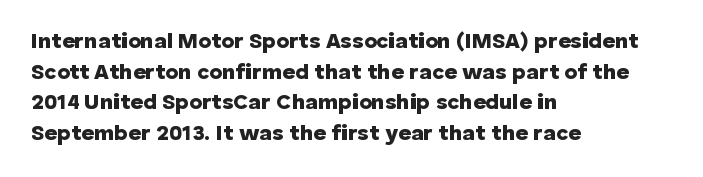
Q: Is the text bold? A: Yes.
Q: Is the text italic (slanted)? A: No, it is upright.
Q: Is the text underlined? A: No.
Q: How is the paragraph aligned? A: Left-aligned.
Q: Is the spacing between letters normal or unusually wide? A: Normal.
Q: Is the spacing between lines tight, normal or loose? A: Normal.
